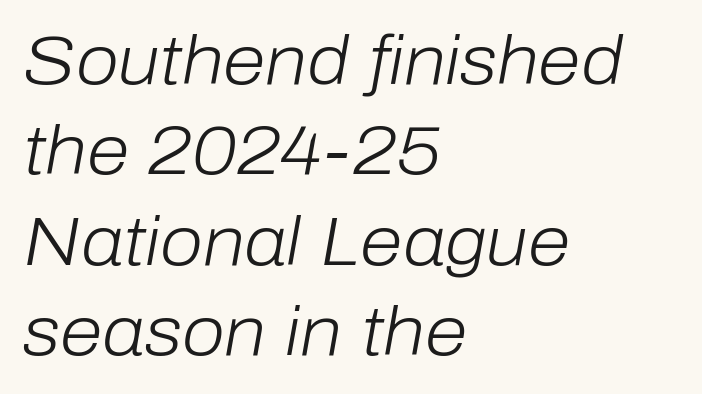
{"italic": "yes", "lean": "right", "slant_degrees": 10, "bold": "no", "weight": "light", "width": "normal", "stroke_contrast": "low", "x_height": "medium", "monospaced": "no", "underline": "no", "align": "left", "line_spacing": "normal", "line_spacing_ratio": 1.31, "letter_spacing": "normal", "letter_spacing_em": 0.0, "glyph_px": 69}
